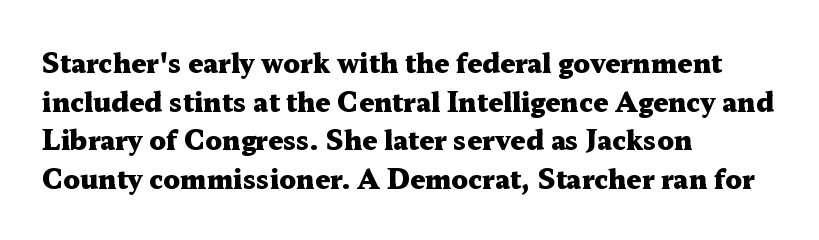
Q: Is the text bold? A: Yes.
Q: Is the text italic (slanted)? A: No, it is upright.
Q: Is the text underlined? A: No.
Q: How is the paragraph aligned? A: Left-aligned.
Q: Is the spacing between letters normal or unusually wide? A: Normal.
Q: Is the spacing between lines tight, normal or loose? A: Normal.
